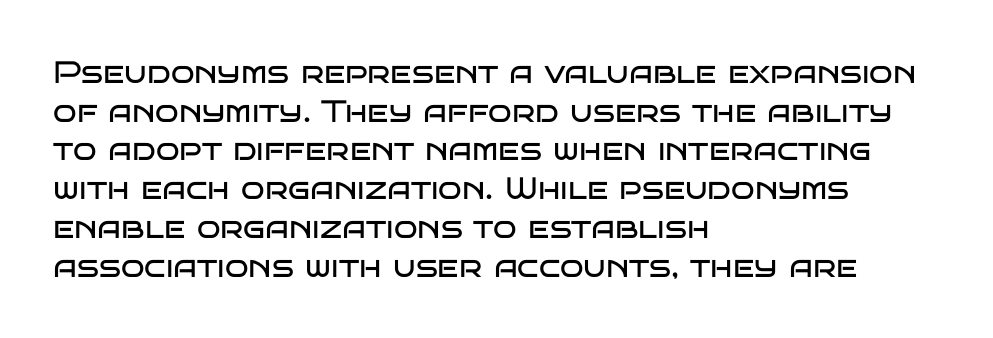
The image shows 31 px regular-weight, wide sans-serif type, upright; set left-aligned, normal line spacing (1.25x), normal letter spacing, not underlined; low stroke contrast and a large x-height.
